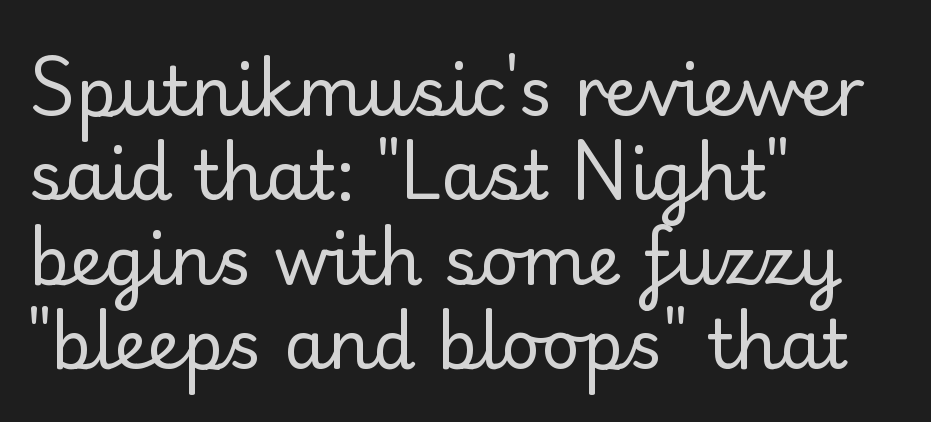
The image shows 68 px regular-weight serif type, upright; set left-aligned, line spacing 1.24x, normal letter spacing, not underlined; low stroke contrast and a small x-height.
